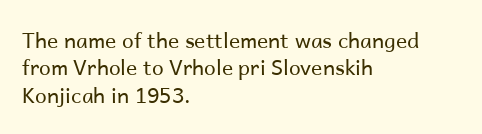
The image shows 21 px text type, upright; set left-aligned, normal line spacing (1.3x), normal letter spacing, not underlined.
